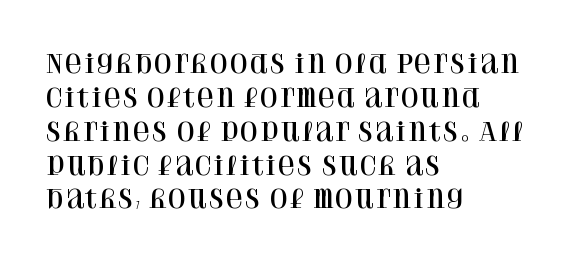
{"italic": "no", "underline": "no", "align": "left", "line_spacing": "normal", "line_spacing_ratio": 1.41, "letter_spacing": "normal", "letter_spacing_em": 0.0, "glyph_px": 24}
